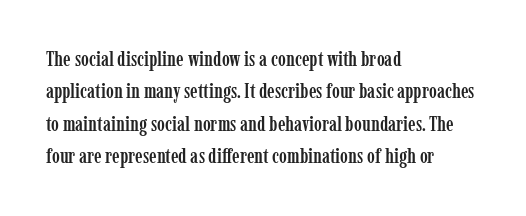
Glyph-to-glyph distance matches everyday printed text. Upright lettering throughout. Notice how descenders clear the ascenders below comfortably — that's standard leading. The strip under each line holds only bare page. Layout note: lines flush left.
